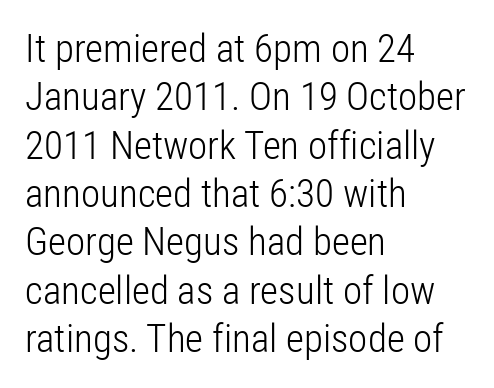
The image shows 39 px light, condensed sans-serif type, upright; set left-aligned, line spacing 1.24x, normal letter spacing, not underlined; low stroke contrast and a medium x-height.
